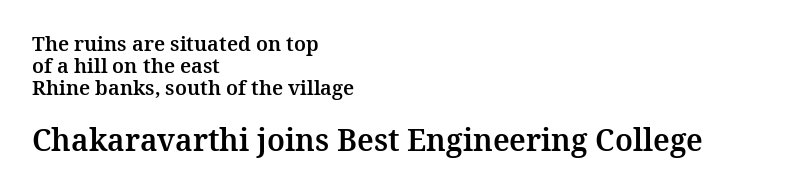
Q: Is the text italic (slanted)? A: No, it is upright.
Q: Is the typeface a serif or a sans-serif typeface? A: Serif.
Q: Is the text underlined? A: No.
Q: How is the paragraph aligned? A: Left-aligned.
Q: Is the spacing between letters normal or unusually wide? A: Normal.
Q: Is the spacing between lines tight, normal or loose? A: Tight.
Q: Which block of text is set in a larger size, the first (top) or the second (bottom)? A: The second (bottom) one.
Q: Width (condensed, normal, or wide)? A: Normal.
Q: Stroke contrast? A: Medium.
Q: x-height? A: Medium.
Q: Monospaced? A: No.
